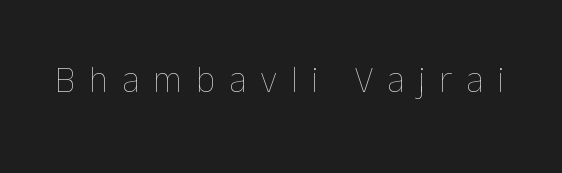
{"italic": "no", "bold": "no", "weight": "thin", "width": "normal", "stroke_contrast": "low", "x_height": "medium", "monospaced": "no", "underline": "no", "letter_spacing": "wide", "letter_spacing_em": 0.37, "glyph_px": 37}
